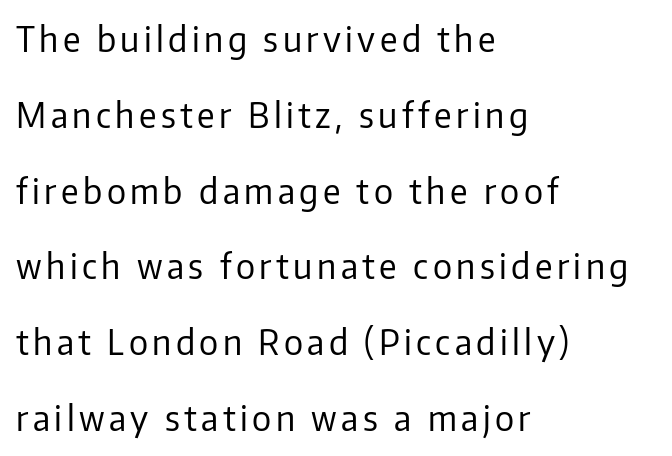
The paragraph has a hard left edge and a soft right edge. The rendering uses natural spacing where letterforms have individual widths. The passage shown stacks its lines with a broad gap. Font category for this specimen: sans-serif. Quick note: underline off.
